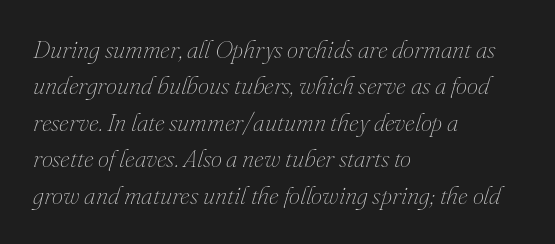
{"italic": "yes", "lean": "right", "slant_degrees": 16, "bold": "no", "underline": "no", "align": "left", "line_spacing": "normal", "line_spacing_ratio": 1.46, "letter_spacing": "normal", "letter_spacing_em": 0.0, "glyph_px": 25}
